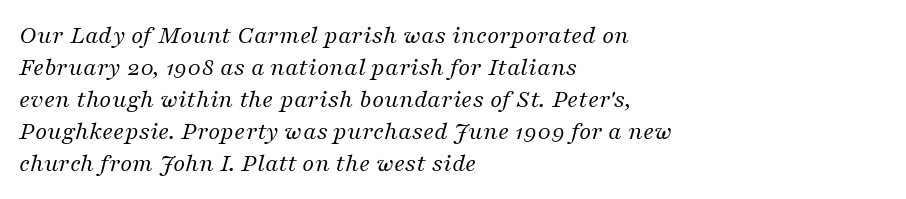
The image shows 26 px text type, italic (leaning right); set left-aligned, line spacing 1.23x, normal letter spacing, not underlined.
